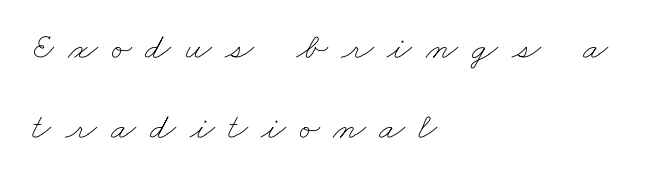
{"bold": "no", "weight": "thin", "width": "wide", "stroke_contrast": "low", "x_height": "small", "monospaced": "no", "underline": "no", "align": "left", "line_spacing": "loose", "line_spacing_ratio": 2.16, "letter_spacing": "wide", "letter_spacing_em": 0.37, "glyph_px": 37}
